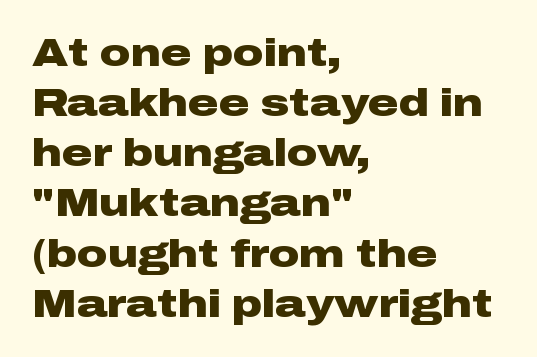
The lines are quadded left. This sample uses a sans-serif face. Every character sits straight up, as roman type does. One glance says typical: line gaps are just what's usual.
